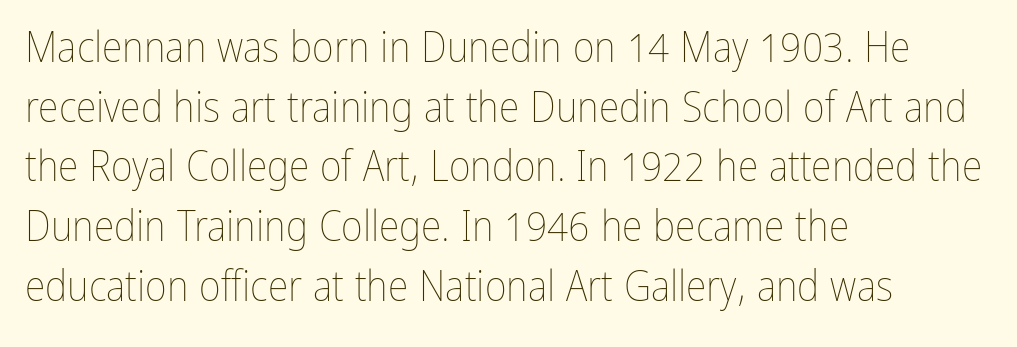
The image shows 42 px thin, condensed type, upright; set left-aligned, normal line spacing (1.42x), normal letter spacing, not underlined; low stroke contrast and a medium x-height.
